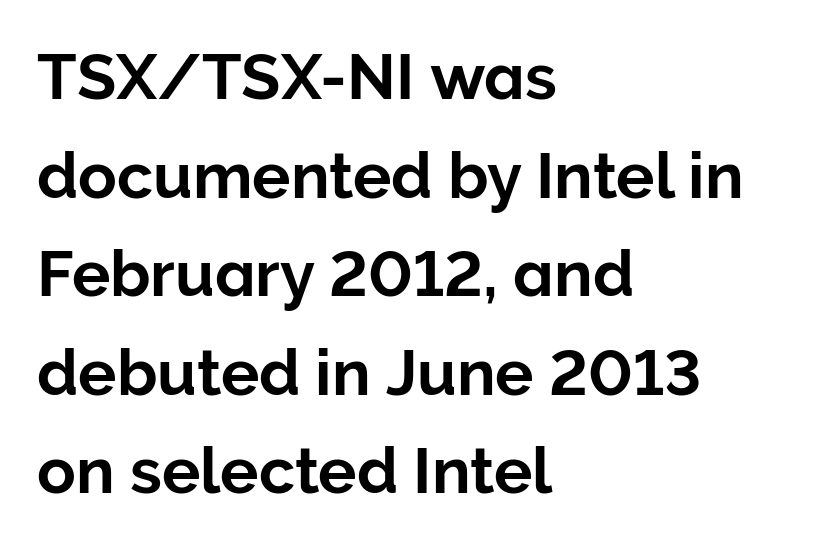
Underline: absent. Posture: straight, roman, zero tilt. Rows of type keep a routine distance in the vertical direction. Look at the tracking — it's just the regular setting, nothing added. A student would call this left alignment; a typographer would say flush left, rag right.
